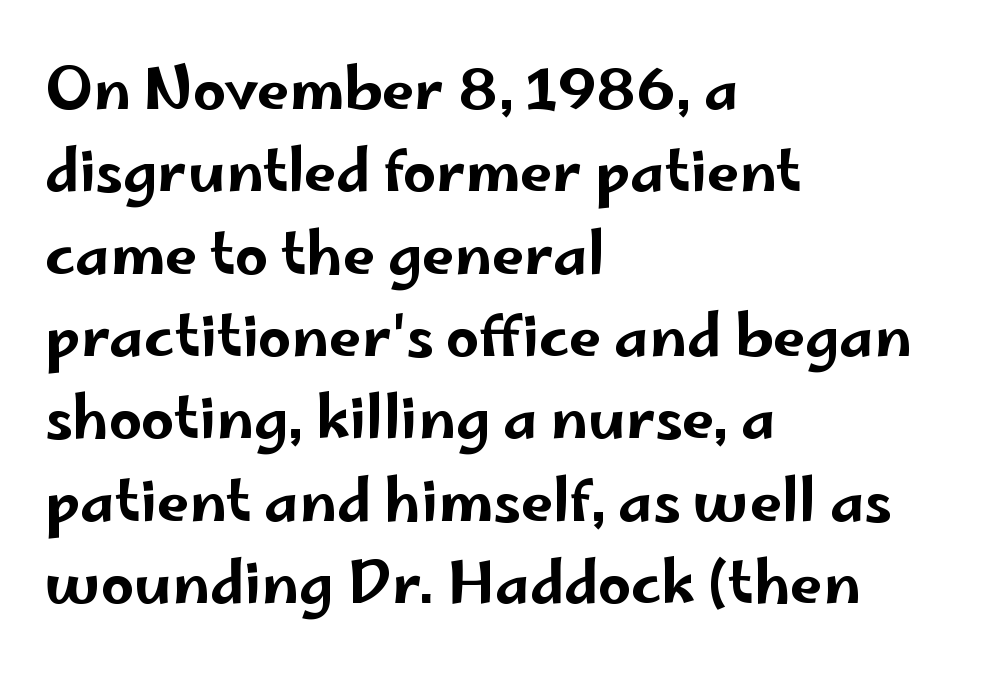
{"serif": "no", "italic": "no", "width": "wide", "stroke_contrast": "low", "x_height": "small", "monospaced": "no", "underline": "no", "align": "left", "line_spacing": "normal", "line_spacing_ratio": 1.42, "letter_spacing": "normal", "letter_spacing_em": 0.0, "glyph_px": 58}
